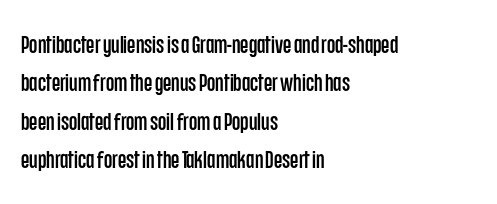
Q: Is the text italic (slanted)? A: No, it is upright.
Q: Is the text underlined? A: No.
Q: How is the paragraph aligned? A: Left-aligned.
Q: Is the spacing between letters normal or unusually wide? A: Normal.
Q: Is the spacing between lines tight, normal or loose? A: Normal.
